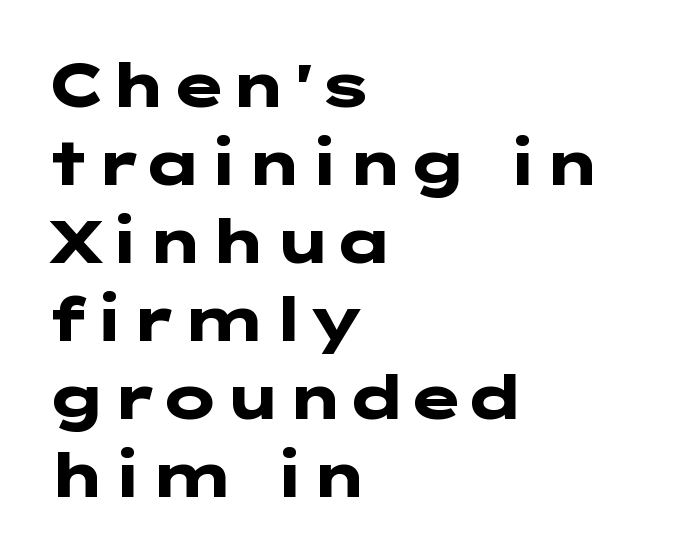
{"serif": "no", "italic": "no", "bold": "yes", "weight": "heavy", "width": "wide", "stroke_contrast": "low", "x_height": "medium", "underline": "no", "align": "left", "line_spacing": "normal", "line_spacing_ratio": 1.28, "letter_spacing": "normal", "letter_spacing_em": 0.0, "glyph_px": 61}
